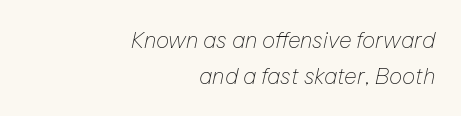
The image shows 22 px text type, italic (leaning right); set right-aligned, normal line spacing (1.63x), normal letter spacing, not underlined.
